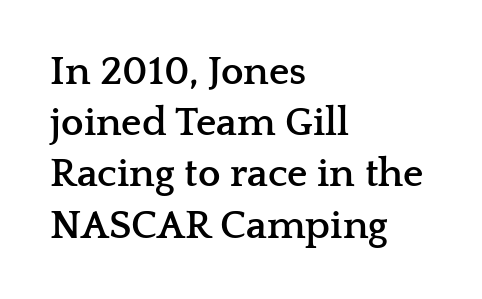
Look at the tracking — it's just the regular setting, nothing added. In terms of posture, this sample is upright. Character widths vary here, with narrow letters taking less room than wide ones. Set as a true bold cut, around the 700 mark. Reading down the column, the eye jumps a familiar distance to each next line.
